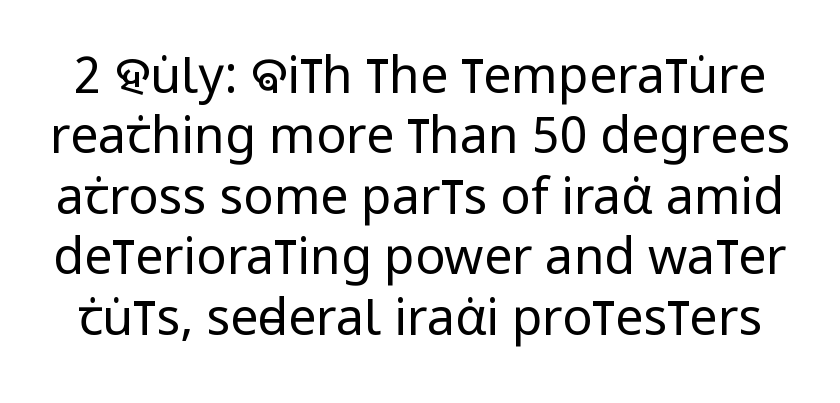
The passage shown is not bold in any degree. Character widths vary here, with narrow letters taking less room than wide ones. Words appear dense and cohesive because spacing is normal. The designer went with a sans here, leaving each stem footless. Is there any slant? The stems are plumb.
